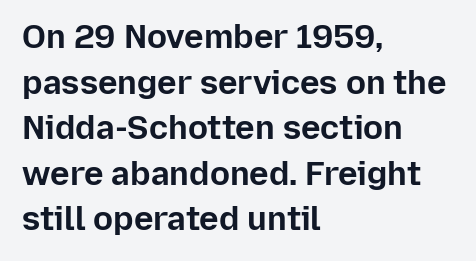
{"serif": "no", "italic": "no", "bold": "yes", "weight": "bold", "width": "normal", "stroke_contrast": "low", "x_height": "medium", "monospaced": "no", "underline": "no", "align": "left", "line_spacing": "normal", "line_spacing_ratio": 1.38, "letter_spacing": "normal", "letter_spacing_em": 0.0, "glyph_px": 33}
